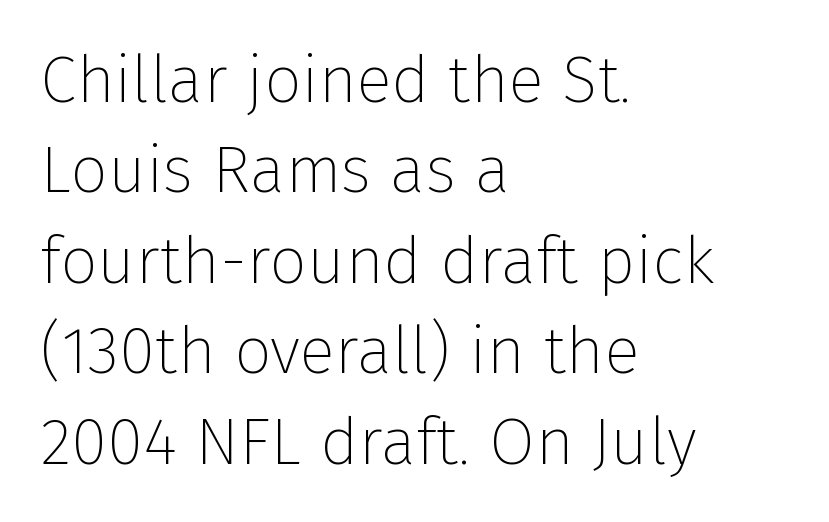
Q: Is the text bold? A: No.
Q: Is the text italic (slanted)? A: No, it is upright.
Q: Is the typeface a serif or a sans-serif typeface? A: Sans-serif.
Q: Is the text underlined? A: No.
Q: How is the paragraph aligned? A: Left-aligned.
Q: Is the spacing between letters normal or unusually wide? A: Normal.
Q: Is the spacing between lines tight, normal or loose? A: Normal.
Q: Width (condensed, normal, or wide)? A: Normal.
Q: Stroke contrast? A: Low.
Q: x-height? A: Medium.
Q: Monospaced? A: No.
